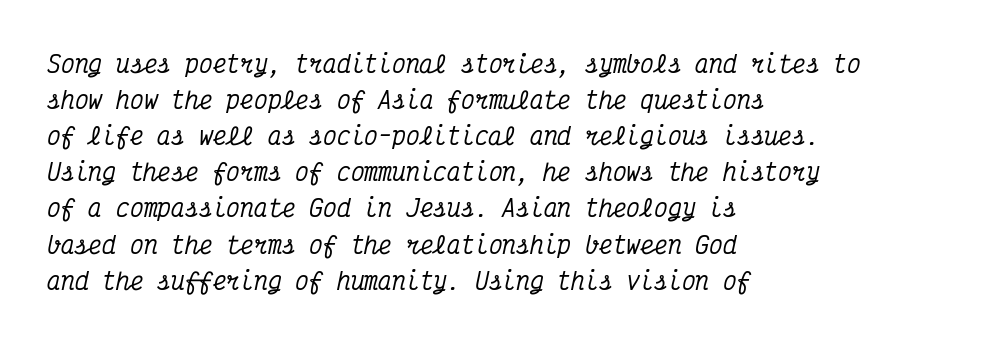
{"italic": "yes", "lean": "right", "slant_degrees": 12, "underline": "no", "align": "left", "line_spacing": "normal", "line_spacing_ratio": 1.57, "letter_spacing": "normal", "letter_spacing_em": 0.0, "glyph_px": 23}
